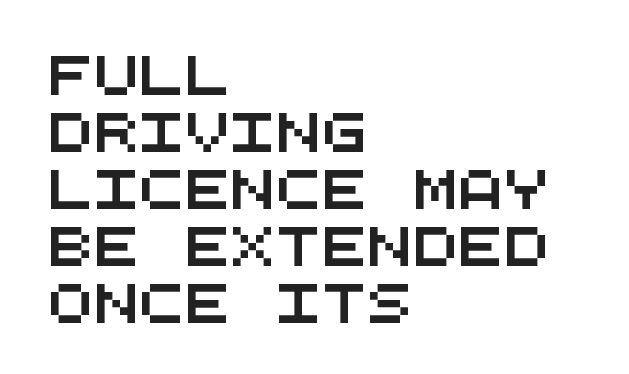
Q: Is the typeface a serif or a sans-serif typeface? A: Sans-serif.
Q: Is the text underlined? A: No.
Q: How is the paragraph aligned? A: Left-aligned.
Q: Is the spacing between letters normal or unusually wide? A: Normal.
Q: Is the spacing between lines tight, normal or loose? A: Normal.
Q: Width (condensed, normal, or wide)? A: Wide.
Q: Stroke contrast? A: Medium.
Q: x-height? A: Large.
Q: Monospaced? A: Yes.
